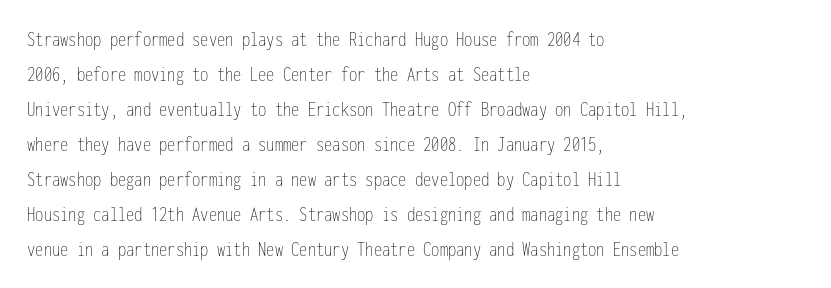
The image shows 22 px text type, upright; set left-aligned, normal line spacing (1.59x), normal letter spacing, not underlined.
